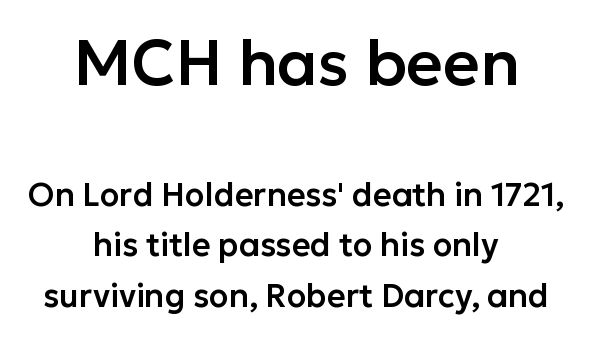
Every row of glyphs is offset so its center matches the block's center. The passage shown begins with its larger block and ends with its smaller one. Caption: standard tracking, unaltered. Think of a printed novel: that variable character pitch is what you see here. To sum up the face: it is a sans, with no serifs. Ascenders rise straight up at ninety degrees.
